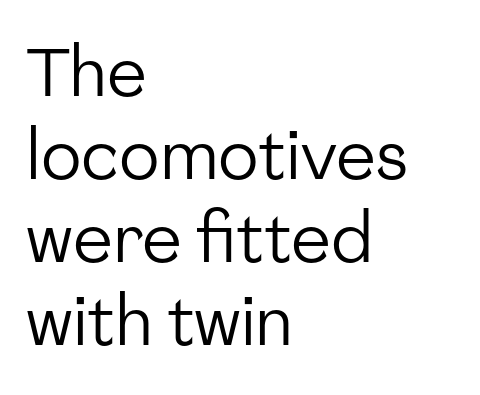
{"serif": "no", "italic": "no", "bold": "no", "weight": "regular", "width": "normal", "stroke_contrast": "low", "x_height": "medium", "monospaced": "no", "underline": "no", "align": "left", "line_spacing_ratio": 1.24, "letter_spacing": "normal", "letter_spacing_em": 0.0, "glyph_px": 67}
